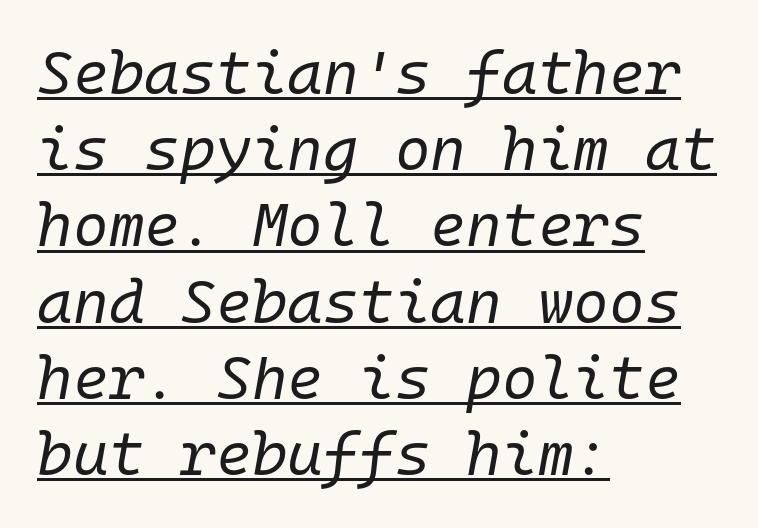
{"italic": "yes", "lean": "right", "slant_degrees": 10, "bold": "no", "weight": "regular", "width": "normal", "stroke_contrast": "low", "x_height": "medium", "monospaced": "yes", "underline": "yes", "align": "left", "line_spacing": "normal", "line_spacing_ratio": 1.25, "letter_spacing": "normal", "letter_spacing_em": 0.0, "glyph_px": 61}
